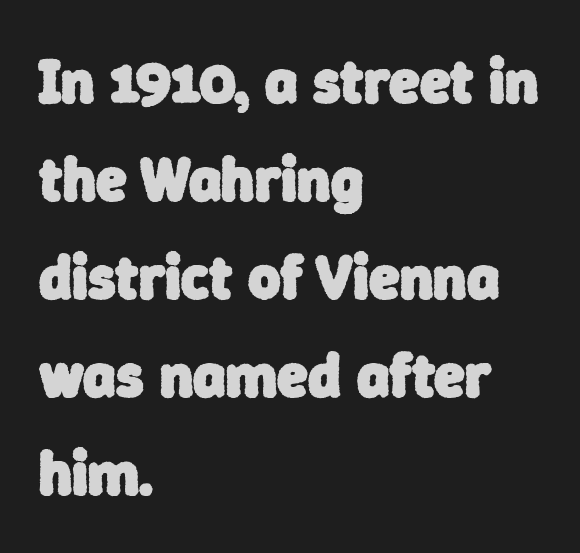
The image shows 62 px heavy sans-serif type; set left-aligned, normal line spacing (1.58x), normal letter spacing, not underlined; low stroke contrast and a medium x-height.
